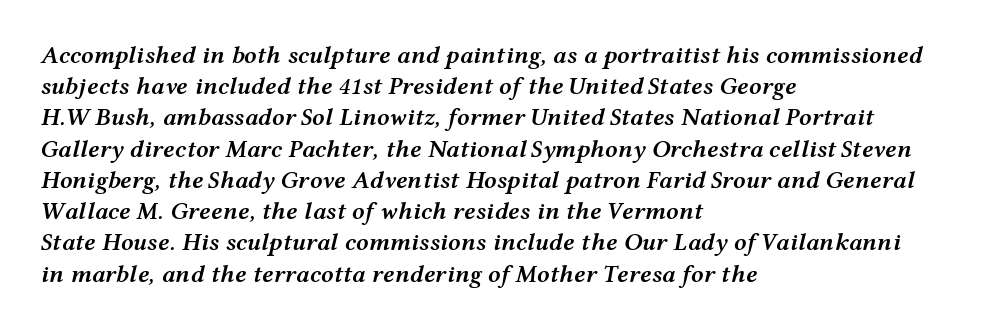
{"italic": "yes", "lean": "right", "slant_degrees": 12, "bold": "semi", "underline": "no", "align": "left", "line_spacing": "normal", "line_spacing_ratio": 1.25, "letter_spacing": "normal", "letter_spacing_em": 0.0, "glyph_px": 25}
